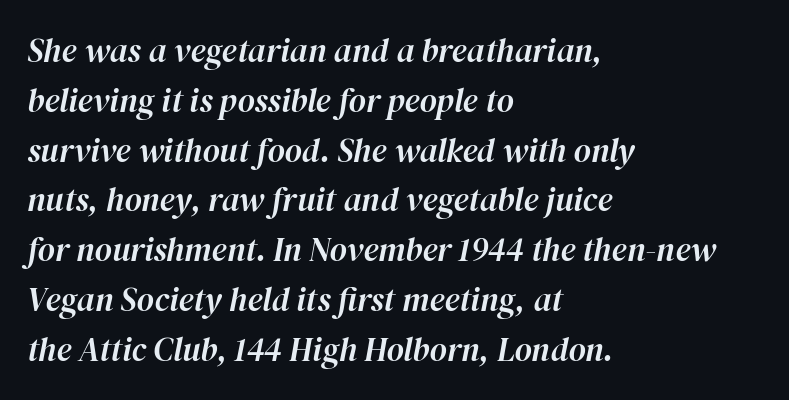
The image shows 33 px text type, italic (leaning right); set left-aligned, normal line spacing (1.51x), normal letter spacing, not underlined; high stroke contrast and a medium x-height.
